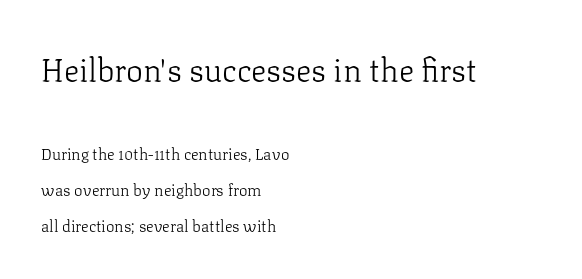
The image shows 32 px light serif type, upright; set left-aligned, loose line spacing (2.26x), normal letter spacing, not underlined; the first (top) block is 2.0x larger; low stroke contrast and a medium x-height.
